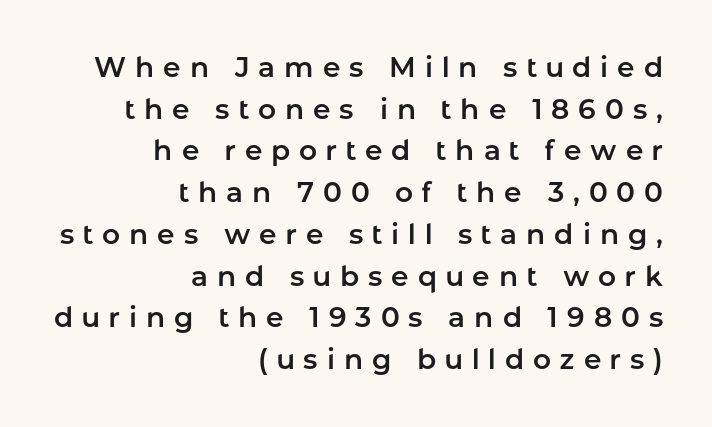
{"serif": "no", "italic": "no", "width": "normal", "stroke_contrast": "low", "x_height": "medium", "monospaced": "no", "underline": "no", "align": "right", "line_spacing": "normal", "line_spacing_ratio": 1.49, "letter_spacing": "wide", "letter_spacing_em": 0.32, "glyph_px": 28}
